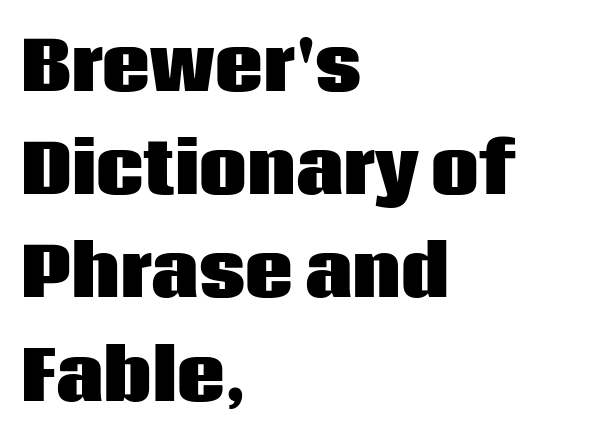
The image shows 67 px heavy sans-serif type, upright; set left-aligned, normal line spacing (1.54x), normal letter spacing, not underlined; low stroke contrast and a large x-height.
